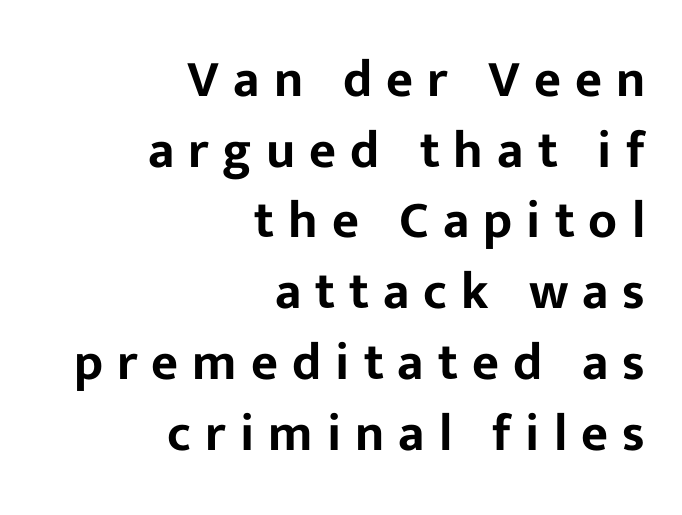
{"serif": "no", "italic": "no", "width": "normal", "stroke_contrast": "low", "x_height": "medium", "monospaced": "no", "underline": "no", "align": "right", "line_spacing": "normal", "line_spacing_ratio": 1.36, "letter_spacing": "wide", "letter_spacing_em": 0.27, "glyph_px": 52}
